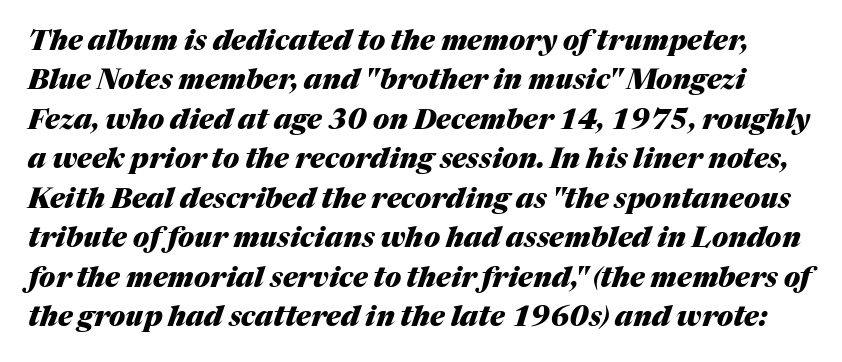
Q: Is the text bold? A: Yes.
Q: Is the text italic (slanted)? A: Yes, it leans right by about 17 degrees.
Q: Is the text underlined? A: No.
Q: Is the spacing between letters normal or unusually wide? A: Normal.
Q: Is the spacing between lines tight, normal or loose? A: Normal.
Q: Width (condensed, normal, or wide)? A: Normal.
Q: Stroke contrast? A: Medium.
Q: x-height? A: Medium.
Q: Monospaced? A: No.
